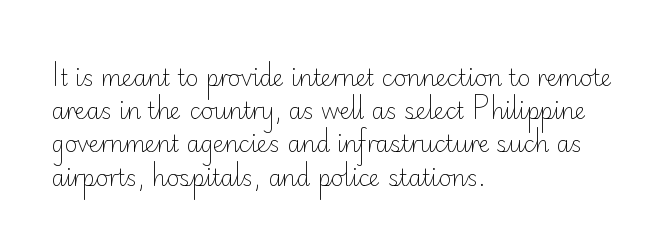
The image shows 22 px text type, upright; set left-aligned, normal line spacing (1.51x), normal letter spacing, not underlined.
